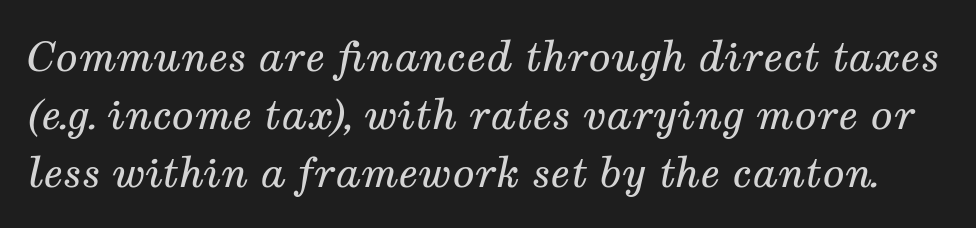
{"serif": "yes", "italic": "yes", "lean": "right", "slant_degrees": 12, "bold": "no", "weight": "regular", "width": "normal", "stroke_contrast": "medium", "x_height": "medium", "monospaced": "no", "underline": "no", "line_spacing": "normal", "line_spacing_ratio": 1.41, "letter_spacing": "normal", "letter_spacing_em": 0.0, "glyph_px": 41}
